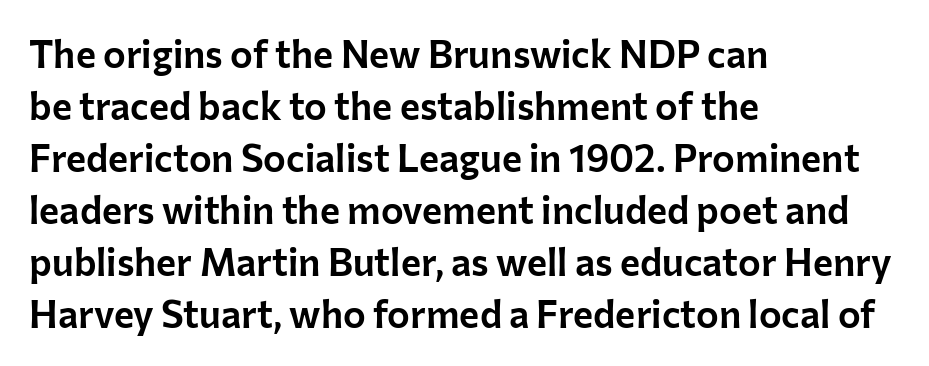
{"serif": "no", "italic": "no", "width": "normal", "stroke_contrast": "low", "x_height": "medium", "monospaced": "no", "underline": "no", "align": "left", "line_spacing": "normal", "line_spacing_ratio": 1.37, "letter_spacing": "normal", "letter_spacing_em": 0.0, "glyph_px": 38}
